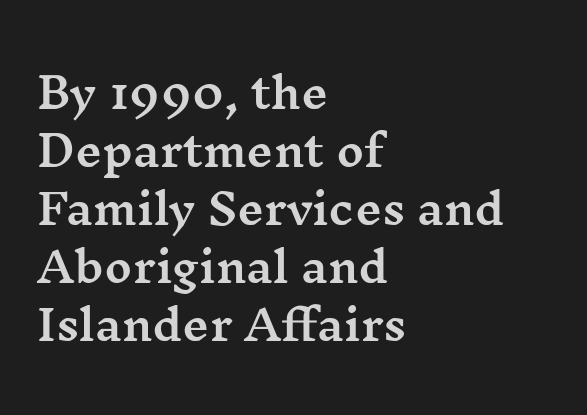
Q: Is the text italic (slanted)? A: No, it is upright.
Q: Is the typeface a serif or a sans-serif typeface? A: Serif.
Q: Is the text underlined? A: No.
Q: How is the paragraph aligned? A: Left-aligned.
Q: Is the spacing between letters normal or unusually wide? A: Normal.
Q: Is the spacing between lines tight, normal or loose? A: Normal.
Q: Width (condensed, normal, or wide)? A: Wide.
Q: Stroke contrast? A: Medium.
Q: x-height? A: Medium.
Q: Monospaced? A: No.
